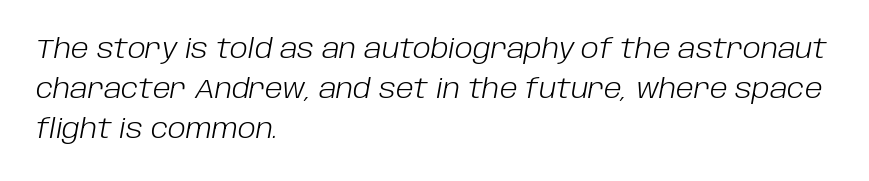
{"italic": "yes", "lean": "right", "slant_degrees": 10, "bold": "no", "underline": "no", "align": "left", "line_spacing": "normal", "line_spacing_ratio": 1.48, "letter_spacing": "normal", "letter_spacing_em": 0.0, "glyph_px": 27}
